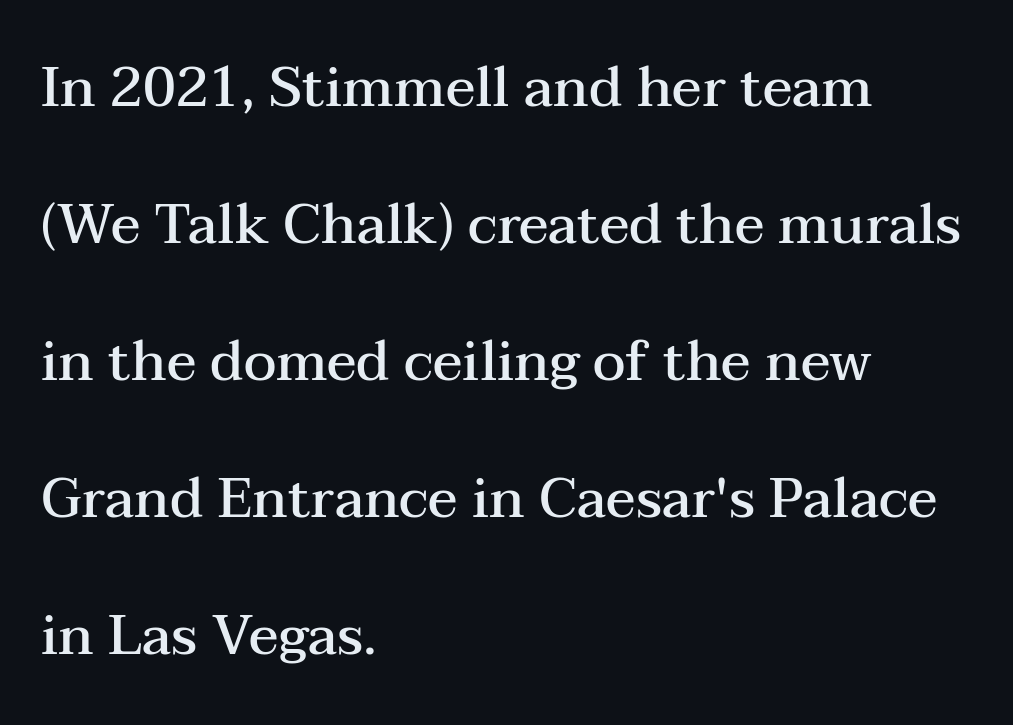
The image shows 55 px semibold, wide serif type, upright; set left-aligned, loose line spacing (2.49x), normal letter spacing, not underlined; medium stroke contrast and a medium x-height.
